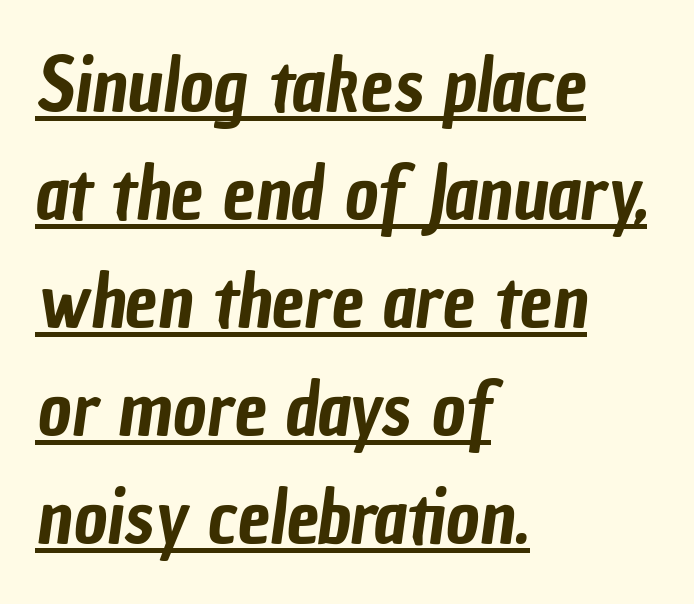
Q: Is the typeface a serif or a sans-serif typeface? A: Sans-serif.
Q: Is the text underlined? A: Yes.
Q: How is the paragraph aligned? A: Left-aligned.
Q: Is the spacing between letters normal or unusually wide? A: Normal.
Q: Is the spacing between lines tight, normal or loose? A: Normal.
Q: Width (condensed, normal, or wide)? A: Condensed.
Q: Stroke contrast? A: Low.
Q: x-height? A: Medium.
Q: Monospaced? A: No.
